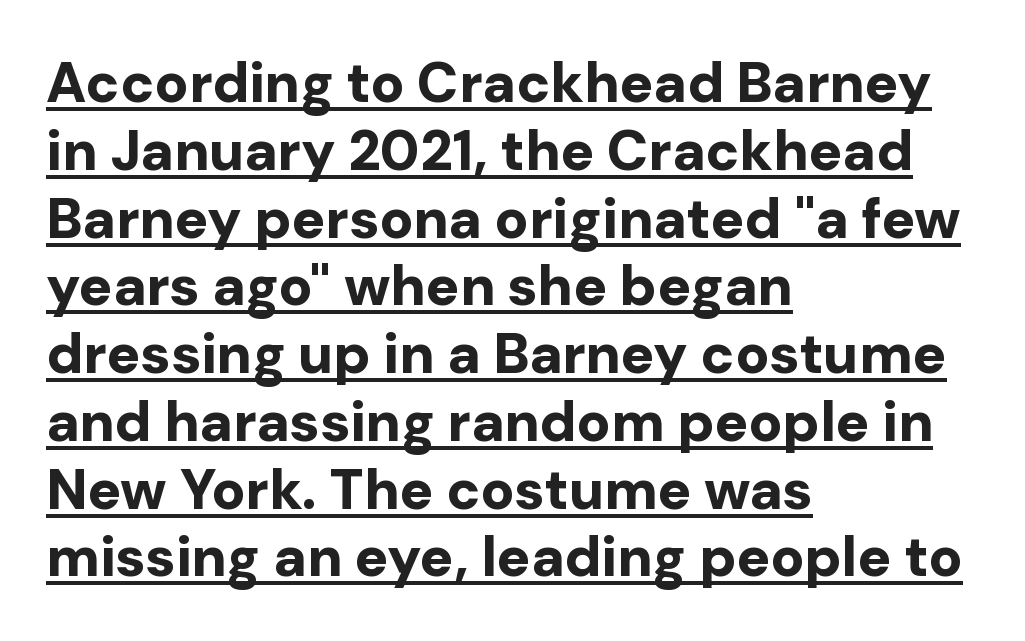
{"serif": "no", "italic": "no", "bold": "yes", "weight": "bold", "width": "normal", "stroke_contrast": "low", "x_height": "medium", "monospaced": "no", "underline": "yes", "align": "left", "line_spacing_ratio": 1.21, "letter_spacing": "normal", "letter_spacing_em": 0.0, "glyph_px": 56}
